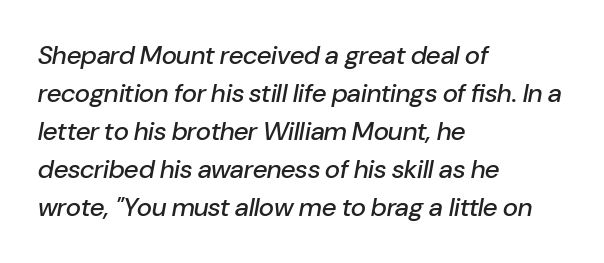
{"italic": "yes", "lean": "right", "slant_degrees": 10, "underline": "no", "align": "left", "line_spacing": "normal", "line_spacing_ratio": 1.46, "letter_spacing": "normal", "letter_spacing_em": 0.0, "glyph_px": 26}
